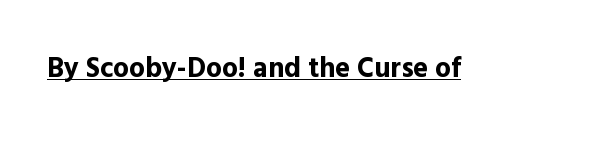
Q: Is the text bold? A: Yes.
Q: Is the text italic (slanted)? A: No, it is upright.
Q: Is the typeface a serif or a sans-serif typeface? A: Sans-serif.
Q: Is the text underlined? A: Yes.
Q: Is the spacing between letters normal or unusually wide? A: Normal.
Q: Width (condensed, normal, or wide)? A: Normal.
Q: x-height? A: Medium.
Q: Monospaced? A: No.
